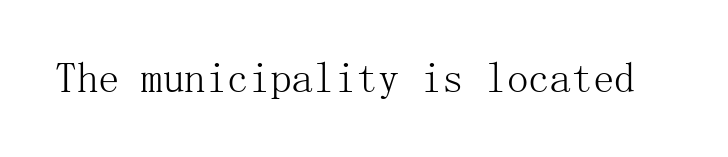
The image shows 43 px light serif type, upright; set normal letter spacing, not underlined; medium stroke contrast and a medium x-height.
